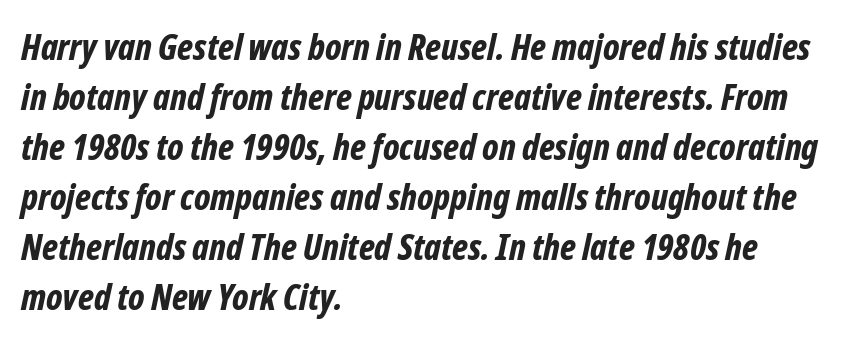
There's an unmistakable incline to the writing here. Nobody touched the tracking dial on this one. This is heavy type, rendered in bold. The face used here is proportionally spaced, like ordinary book or web type. One-word summary of the alignment: left.
